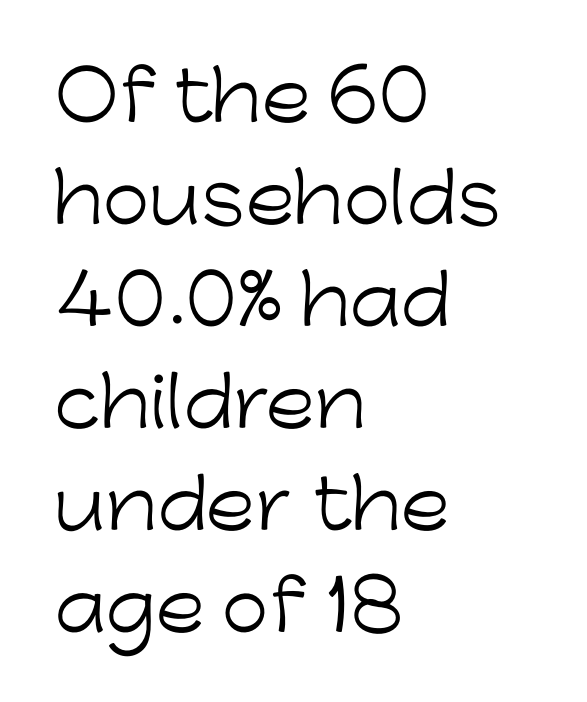
Q: Is the text bold? A: No.
Q: Is the text italic (slanted)? A: No, it is upright.
Q: Is the typeface a serif or a sans-serif typeface? A: Sans-serif.
Q: Is the text underlined? A: No.
Q: How is the paragraph aligned? A: Left-aligned.
Q: Is the spacing between letters normal or unusually wide? A: Normal.
Q: Is the spacing between lines tight, normal or loose? A: Normal.
Q: Width (condensed, normal, or wide)? A: Normal.
Q: Stroke contrast? A: Low.
Q: x-height? A: Medium.
Q: Monospaced? A: No.
